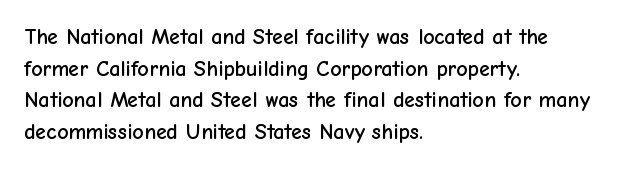
Q: Is the text italic (slanted)? A: No, it is upright.
Q: Is the text underlined? A: No.
Q: How is the paragraph aligned? A: Left-aligned.
Q: Is the spacing between letters normal or unusually wide? A: Normal.
Q: Is the spacing between lines tight, normal or loose? A: Normal.
